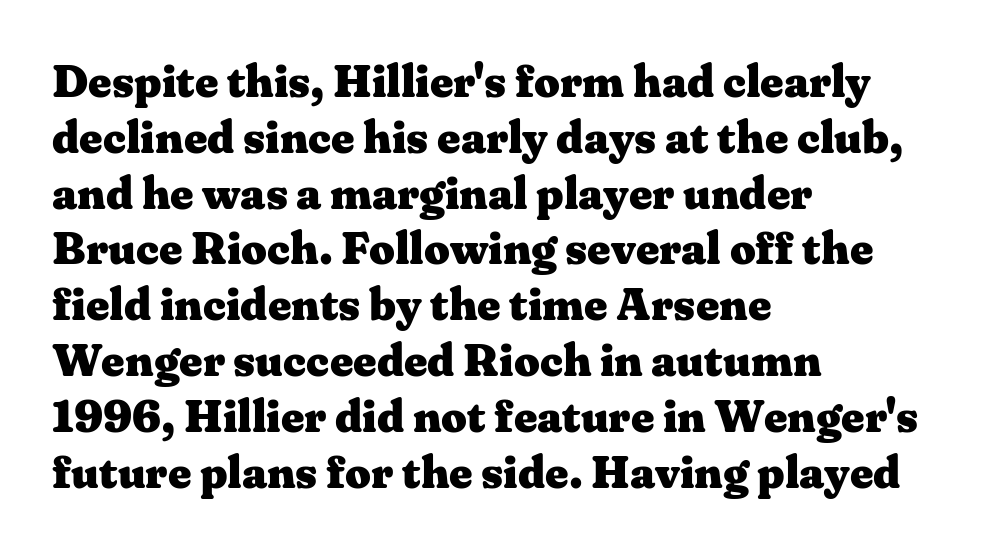
The image shows 45 px heavy, wide serif type, upright; set left-aligned, line spacing 1.24x, normal letter spacing, not underlined; medium stroke contrast and a medium x-height.
